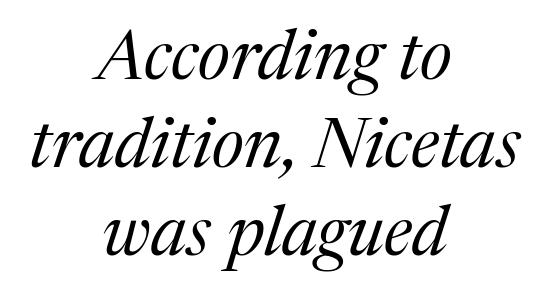
{"serif": "yes", "italic": "yes", "lean": "right", "slant_degrees": 17, "bold": "no", "weight": "regular", "width": "normal", "stroke_contrast": "medium", "x_height": "medium", "monospaced": "no", "underline": "no", "align": "center", "line_spacing": "normal", "line_spacing_ratio": 1.26, "letter_spacing": "normal", "letter_spacing_em": 0.0, "glyph_px": 70}
